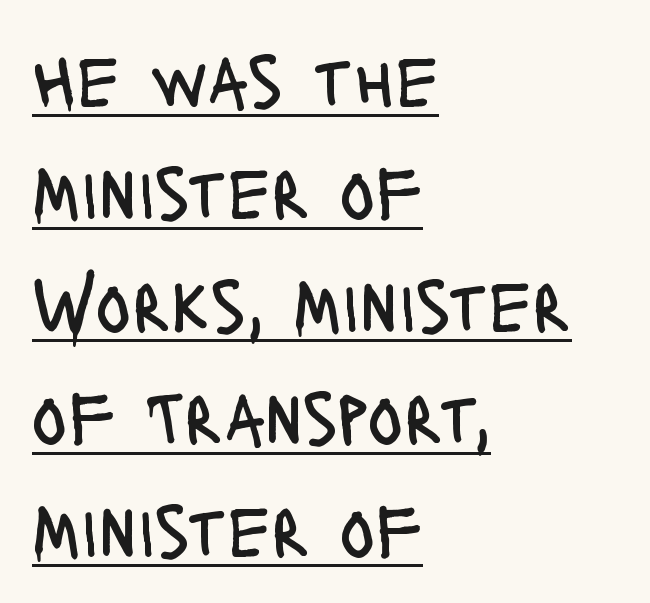
Q: Is the text bold? A: No.
Q: Is the text italic (slanted)? A: No, it is upright.
Q: Is the typeface a serif or a sans-serif typeface? A: Sans-serif.
Q: Is the text underlined? A: Yes.
Q: How is the paragraph aligned? A: Left-aligned.
Q: Is the spacing between letters normal or unusually wide? A: Normal.
Q: Is the spacing between lines tight, normal or loose? A: Normal.
Q: Width (condensed, normal, or wide)? A: Condensed.
Q: Stroke contrast? A: Low.
Q: x-height? A: Large.
Q: Monospaced? A: No.
